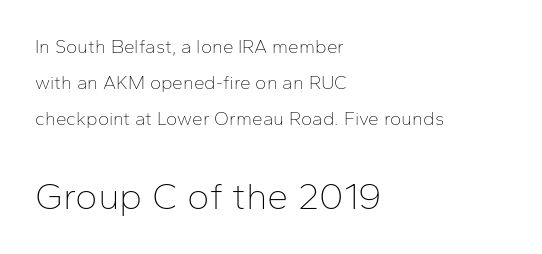
{"serif": "no", "italic": "no", "bold": "no", "weight": "thin", "width": "normal", "stroke_contrast": "low", "x_height": "medium", "monospaced": "no", "underline": "no", "align": "left", "line_spacing": "loose", "line_spacing_ratio": 1.9, "letter_spacing": "normal", "letter_spacing_em": 0.0, "larger_block": "second", "size_ratio": 2.0, "glyph_px": 38}
